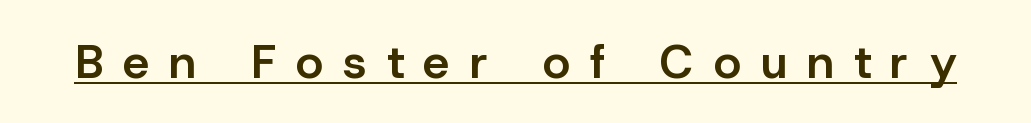
Stems and bowls a touch heavier than normal — semibold. Here the glyphs are tracked loosely, breaking word shapes into spaced letters. Note the varied advance widths — an 'i' is clearly narrower than an 'm'. Emphasis is given by a line drawn under the lettering.
